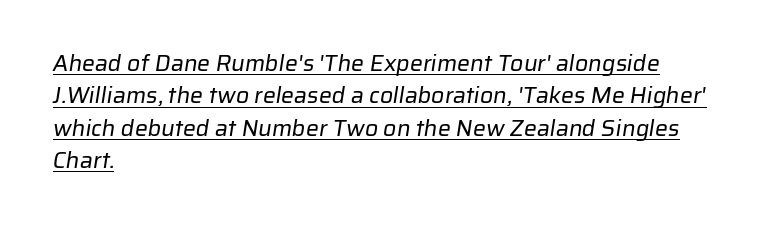
{"bold": "no", "underline": "yes", "align": "left", "line_spacing": "normal", "line_spacing_ratio": 1.41, "letter_spacing": "normal", "letter_spacing_em": 0.0, "glyph_px": 23}
